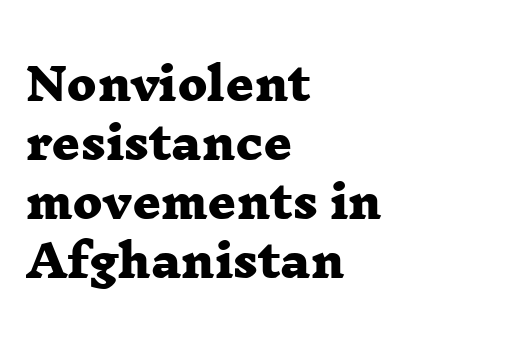
Q: Is the text bold? A: Yes.
Q: Is the typeface a serif or a sans-serif typeface? A: Serif.
Q: Is the text underlined? A: No.
Q: How is the paragraph aligned? A: Left-aligned.
Q: Is the spacing between letters normal or unusually wide? A: Normal.
Q: Is the spacing between lines tight, normal or loose? A: Normal.
Q: Width (condensed, normal, or wide)? A: Wide.
Q: Stroke contrast? A: Low.
Q: x-height? A: Medium.
Q: Monospaced? A: No.
